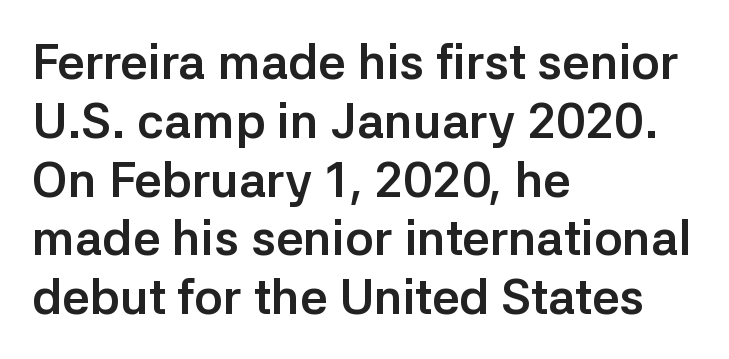
Q: Is the text bold? A: Yes.
Q: Is the text italic (slanted)? A: No, it is upright.
Q: Is the typeface a serif or a sans-serif typeface? A: Sans-serif.
Q: Is the text underlined? A: No.
Q: How is the paragraph aligned? A: Left-aligned.
Q: Is the spacing between letters normal or unusually wide? A: Normal.
Q: Width (condensed, normal, or wide)? A: Normal.
Q: Stroke contrast? A: Low.
Q: x-height? A: Medium.
Q: Monospaced? A: No.
